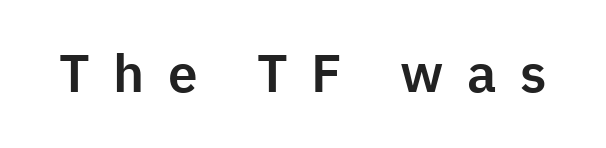
{"serif": "no", "italic": "no", "width": "normal", "stroke_contrast": "low", "x_height": "medium", "monospaced": "no", "underline": "no", "letter_spacing": "wide", "letter_spacing_em": 0.44, "glyph_px": 53}
